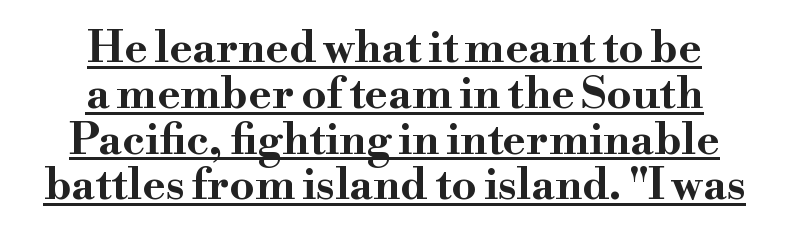
A continuous stroke trails under the words, as in a hyperlink. This sample trades vertical openness for compactness between lines. Words appear dense and cohesive because spacing is normal. This sample uses an upright cut, with every glyph sitting square on the baseline. The lines in this sample share a center point and differ in where they start and stop. Small tapered or slab feet sit at the stroke ends, so this counts as serif.
